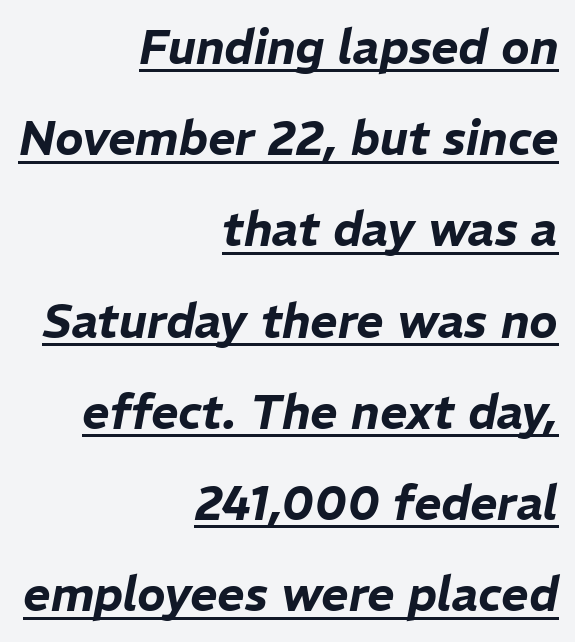
The image shows 47 px text type, italic (leaning right); set right-aligned, loose line spacing (1.94x), normal letter spacing, underlined; low stroke contrast and a medium x-height.
